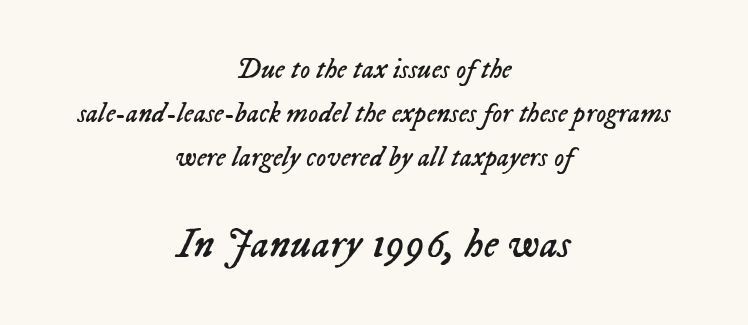
Q: Is the text bold? A: No.
Q: Is the text italic (slanted)? A: Yes, it leans right by about 23 degrees.
Q: Is the text underlined? A: No.
Q: How is the paragraph aligned? A: Centered.
Q: Is the spacing between letters normal or unusually wide? A: Normal.
Q: Is the spacing between lines tight, normal or loose? A: Normal.
Q: Which block of text is set in a larger size, the first (top) or the second (bottom)? A: The second (bottom) one.
Q: Width (condensed, normal, or wide)? A: Normal.
Q: Stroke contrast? A: Low.
Q: x-height? A: Medium.
Q: Monospaced? A: No.
